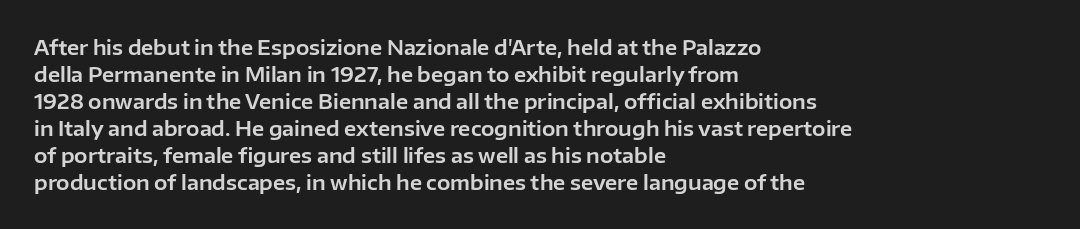
The image shows 20 px text type, upright; set left-aligned, normal line spacing (1.35x), normal letter spacing, not underlined.
